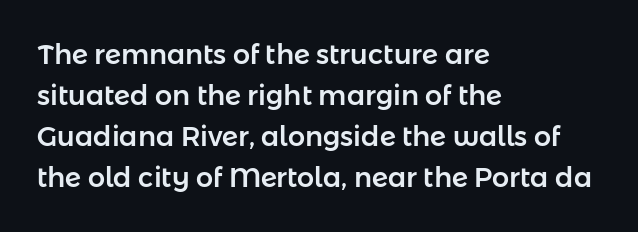
Q: Is the text italic (slanted)? A: No, it is upright.
Q: Is the text underlined? A: No.
Q: How is the paragraph aligned? A: Left-aligned.
Q: Is the spacing between letters normal or unusually wide? A: Normal.
Q: Is the spacing between lines tight, normal or loose? A: Normal.
